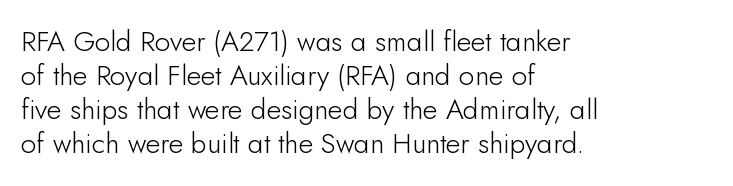
The image shows 28 px light sans-serif type, upright; set left-aligned, line spacing 1.22x, normal letter spacing, not underlined; low stroke contrast and a small x-height.
